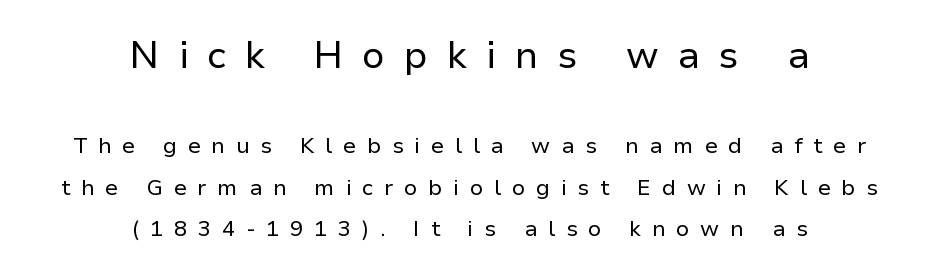
Q: Is the text bold? A: No.
Q: Is the text italic (slanted)? A: No, it is upright.
Q: Is the typeface a serif or a sans-serif typeface? A: Sans-serif.
Q: Is the text underlined? A: No.
Q: How is the paragraph aligned? A: Centered.
Q: Is the spacing between letters normal or unusually wide? A: Unusually wide.
Q: Which block of text is set in a larger size, the first (top) or the second (bottom)? A: The first (top) one.
Q: Width (condensed, normal, or wide)? A: Normal.
Q: Stroke contrast? A: Low.
Q: x-height? A: Medium.
Q: Monospaced? A: No.
